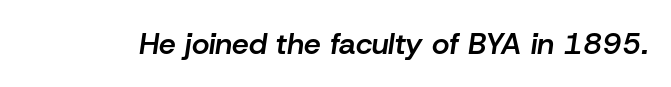
The specimen reads as italic at a glance. Each word holds together tightly as a unit, with standard inter-letter gaps. Looks like regular typesetting: each glyph gets only the width it needs. Compared with an ordinary text face, these strokes are moderately heavier — a semibold.
